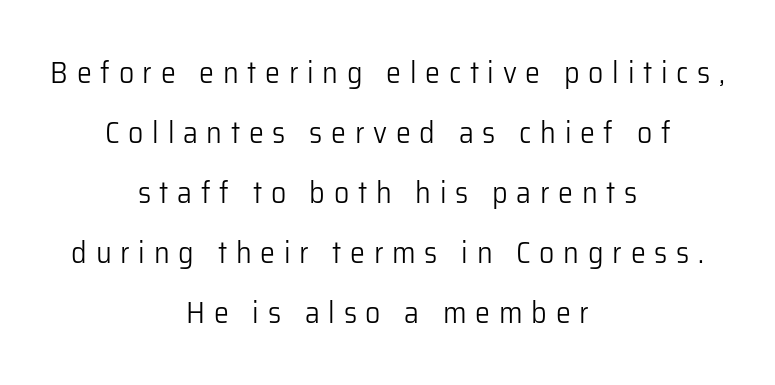
Q: Is the text bold? A: No.
Q: Is the text italic (slanted)? A: No, it is upright.
Q: Is the typeface a serif or a sans-serif typeface? A: Sans-serif.
Q: Is the text underlined? A: No.
Q: How is the paragraph aligned? A: Centered.
Q: Is the spacing between letters normal or unusually wide? A: Unusually wide.
Q: Is the spacing between lines tight, normal or loose? A: Loose.
Q: Width (condensed, normal, or wide)? A: Normal.
Q: Stroke contrast? A: Low.
Q: x-height? A: Medium.
Q: Monospaced? A: No.
